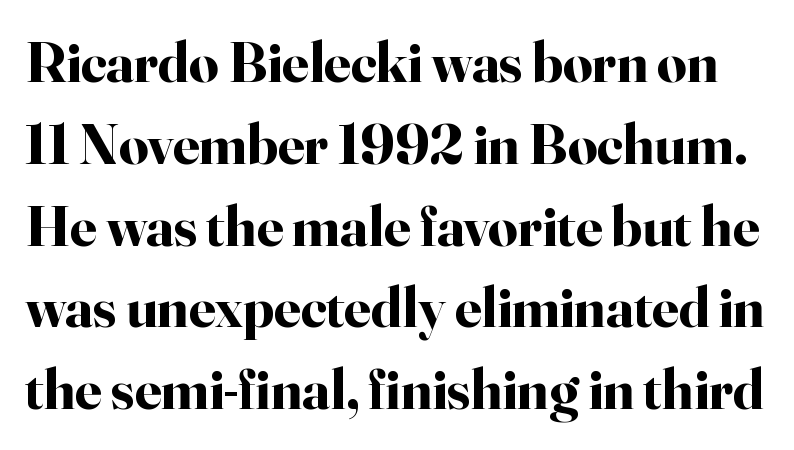
The image shows 58 px bold serif type, upright; set normal line spacing (1.41x), normal letter spacing, not underlined; high stroke contrast and a small x-height.
